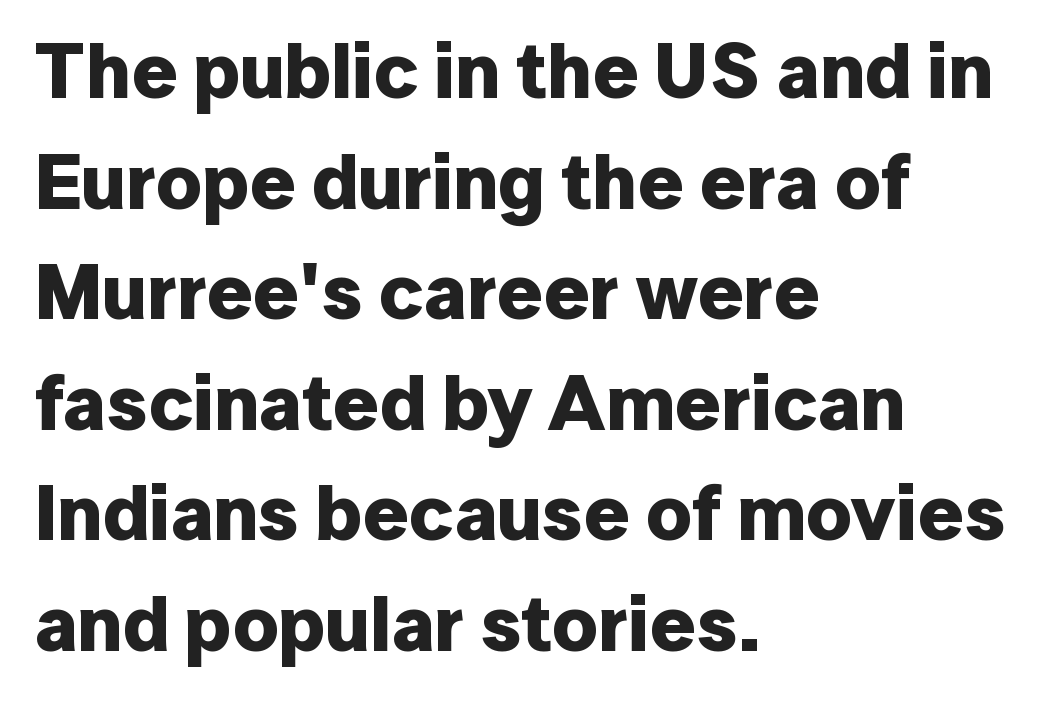
Q: Is the text bold? A: Yes.
Q: Is the text italic (slanted)? A: No, it is upright.
Q: Is the typeface a serif or a sans-serif typeface? A: Sans-serif.
Q: Is the text underlined? A: No.
Q: How is the paragraph aligned? A: Left-aligned.
Q: Is the spacing between letters normal or unusually wide? A: Normal.
Q: Is the spacing between lines tight, normal or loose? A: Normal.
Q: Width (condensed, normal, or wide)? A: Normal.
Q: Stroke contrast? A: Low.
Q: x-height? A: Medium.
Q: Monospaced? A: No.
